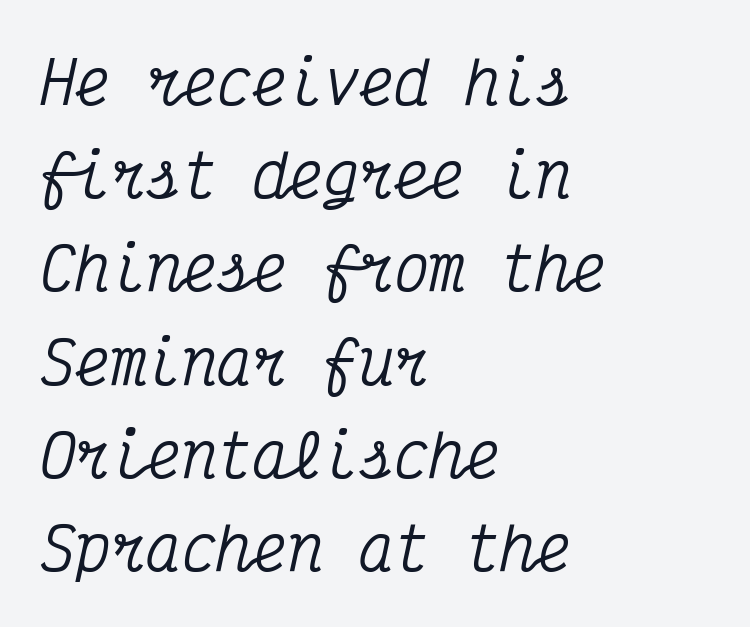
{"serif": "yes", "italic": "yes", "lean": "right", "slant_degrees": 12, "width": "condensed", "stroke_contrast": "medium", "x_height": "medium", "monospaced": "yes", "underline": "no", "align": "left", "line_spacing": "normal", "line_spacing_ratio": 1.58, "letter_spacing": "normal", "letter_spacing_em": 0.0, "glyph_px": 59}
